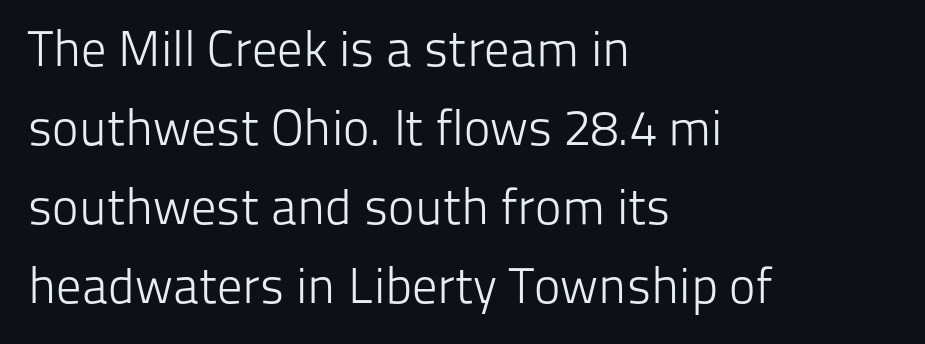
{"serif": "no", "italic": "no", "bold": "no", "weight": "light", "width": "normal", "stroke_contrast": "low", "x_height": "medium", "monospaced": "no", "underline": "no", "align": "left", "line_spacing": "normal", "line_spacing_ratio": 1.58, "letter_spacing": "normal", "letter_spacing_em": 0.0, "glyph_px": 50}
